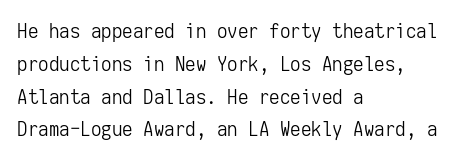
Upright lettering throughout. The rows are spaced the way most documents space them. These lines stack with their left ends in a neat column. The space beneath each line is pristine and unruled. This sample uses plain, unmodified letter spacing. Stem width sits at or under what a default text font uses.
